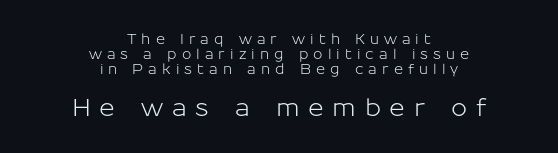
The baseline area is clear. These lines stack symmetrically, like a column narrowing and widening about its center. Tall strokes in this sample are plumb rather than angled. Substantial extra tracking has been applied to these lines.
